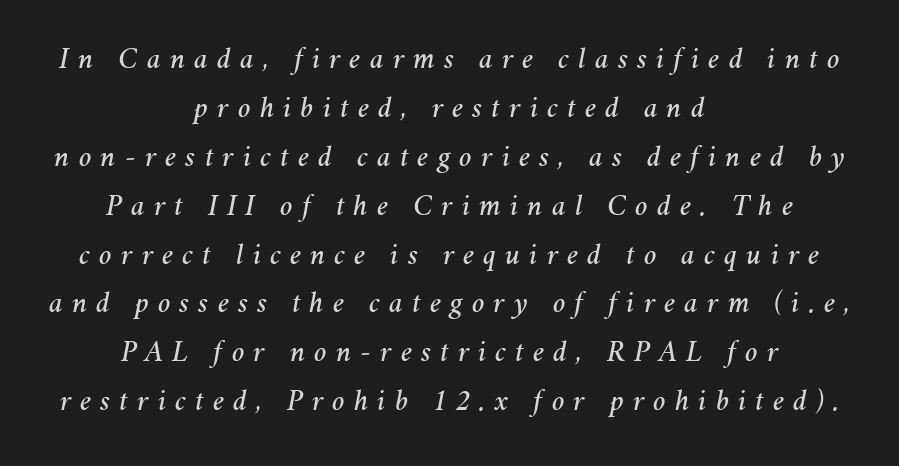
{"italic": "yes", "lean": "right", "slant_degrees": 11, "width": "normal", "stroke_contrast": "medium", "x_height": "medium", "monospaced": "no", "underline": "no", "align": "center", "line_spacing": "normal", "line_spacing_ratio": 1.63, "letter_spacing": "wide", "letter_spacing_em": 0.3, "glyph_px": 30}
